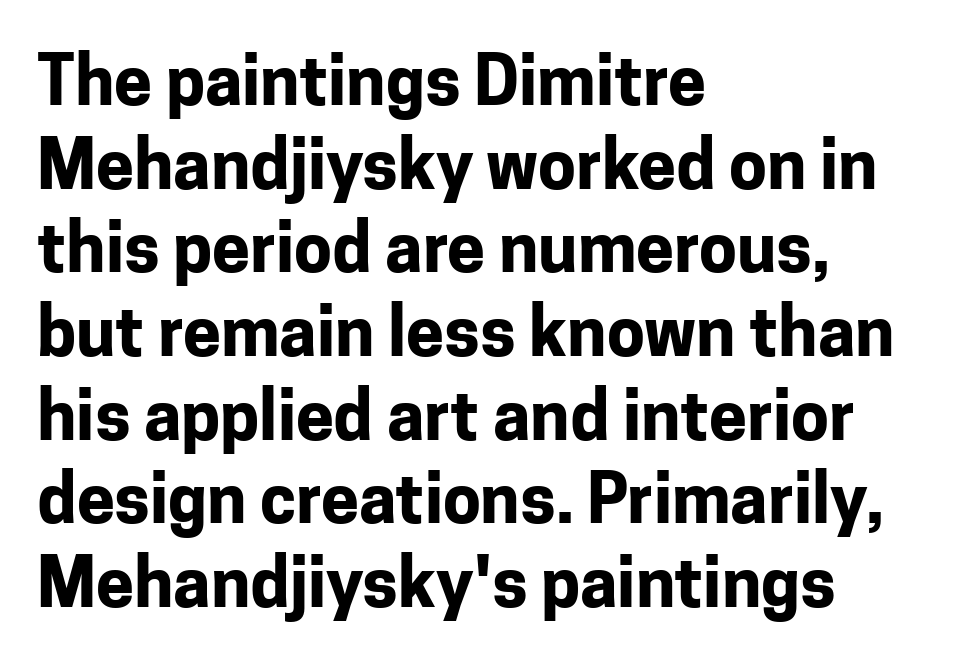
{"serif": "no", "italic": "no", "bold": "yes", "weight": "bold", "width": "normal", "stroke_contrast": "low", "x_height": "medium", "monospaced": "no", "underline": "no", "align": "left", "line_spacing_ratio": 1.23, "letter_spacing": "normal", "letter_spacing_em": 0.0, "glyph_px": 68}
